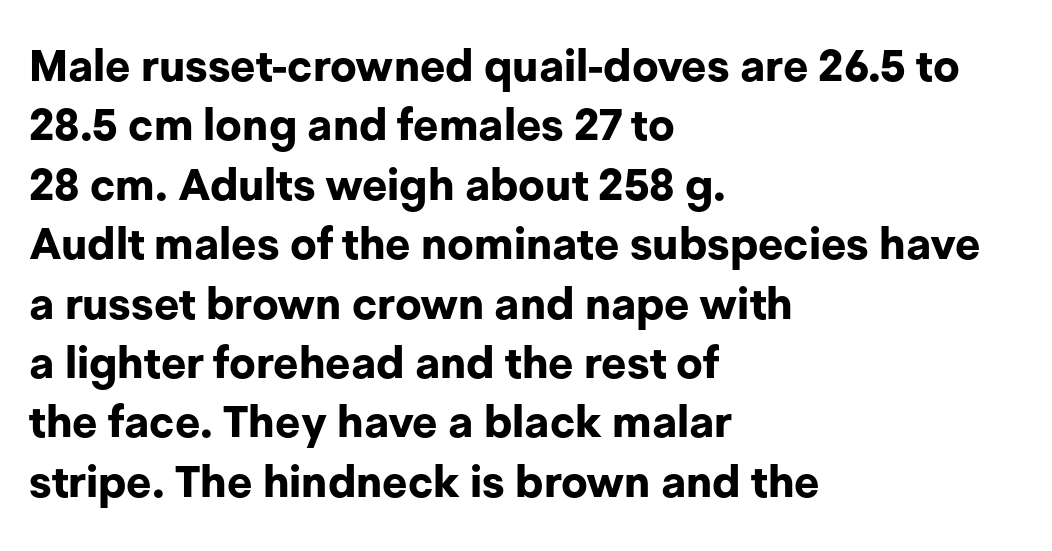
Successive baselines arrive at the customary interval. Italic: no, the glyphs are upright roman. Each letter keeps its own natural width here, so spacing adapts to shape. The space directly below the letters is spotless. Heavy-handed strokes throughout: this text is bold.
